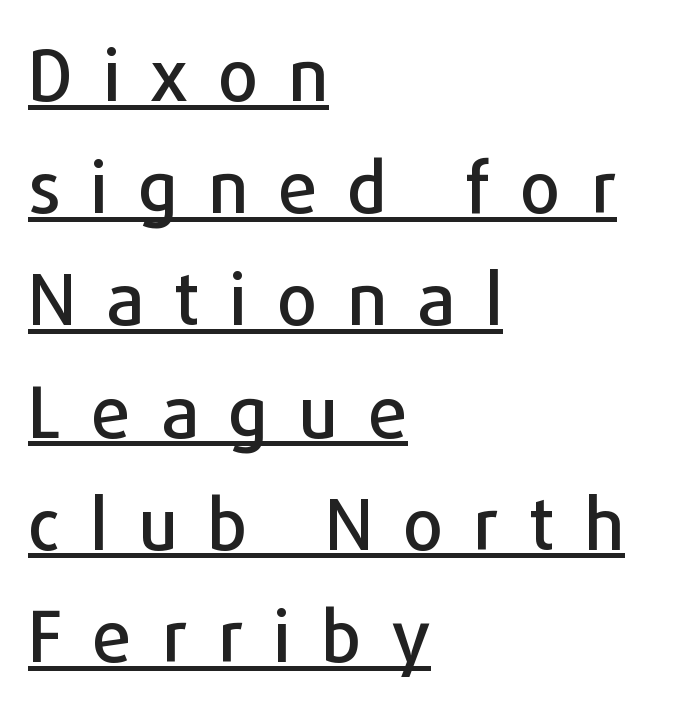
The tracking reads as deliberately expanded to a designer's eye. Does the type have serifs? No, each stem ends abruptly. Students, observe the line beneath the letters — that is underlining. Rendered with straight, roman letterforms.
